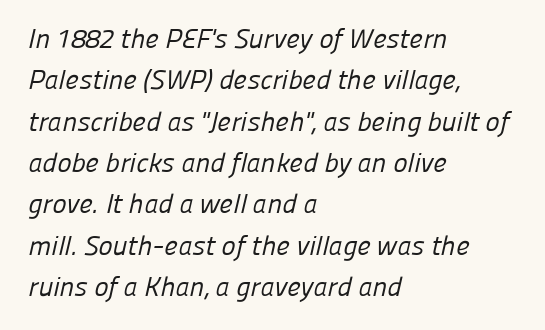
The face used here is rendered with its standard letterfit. Vertical stems look standard width or narrower in stroke. A normal amount of white space separates one row of letters from the next. Line starts are locked; line ends wander.
